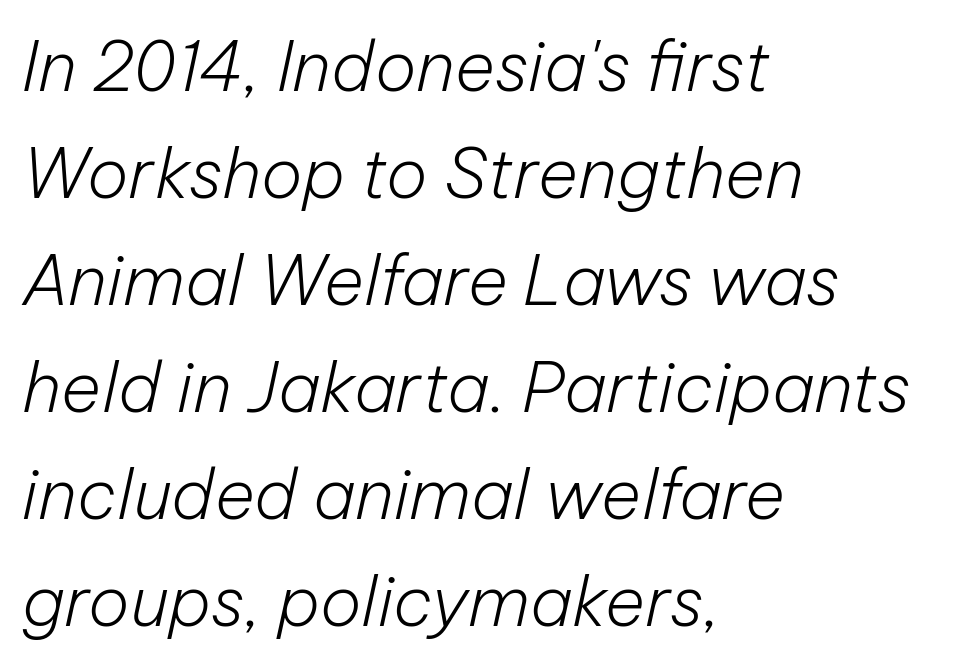
Q: Is the text bold? A: No.
Q: Is the text italic (slanted)? A: Yes, it leans right by about 12 degrees.
Q: Is the text underlined? A: No.
Q: How is the paragraph aligned? A: Left-aligned.
Q: Is the spacing between letters normal or unusually wide? A: Normal.
Q: Is the spacing between lines tight, normal or loose? A: Normal.
Q: Width (condensed, normal, or wide)? A: Normal.
Q: Stroke contrast? A: Low.
Q: x-height? A: Medium.
Q: Monospaced? A: No.
